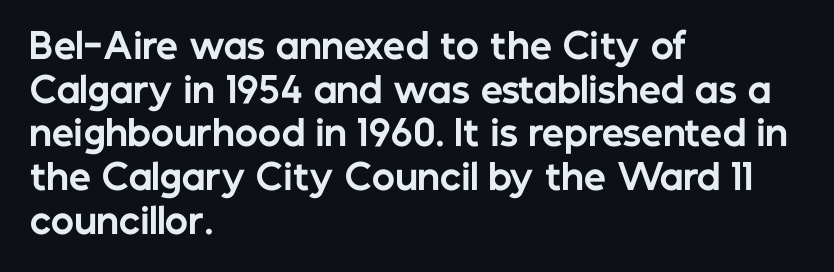
{"serif": "no", "italic": "no", "bold": "yes", "weight": "bold", "width": "normal", "stroke_contrast": "low", "x_height": "medium", "monospaced": "no", "underline": "no", "align": "left", "line_spacing": "normal", "line_spacing_ratio": 1.25, "letter_spacing": "normal", "letter_spacing_em": 0.0, "glyph_px": 35}
